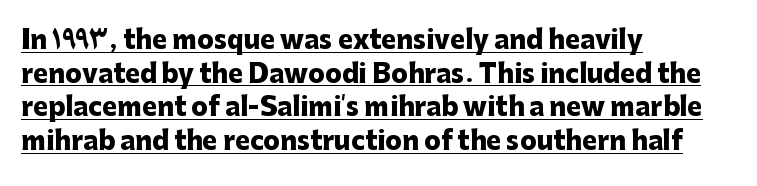
The image shows 25 px bold type, upright; set left-aligned, normal line spacing (1.35x), normal letter spacing, underlined.
